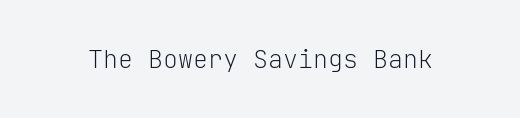
The image shows 25 px text type, upright; set normal letter spacing, not underlined.
